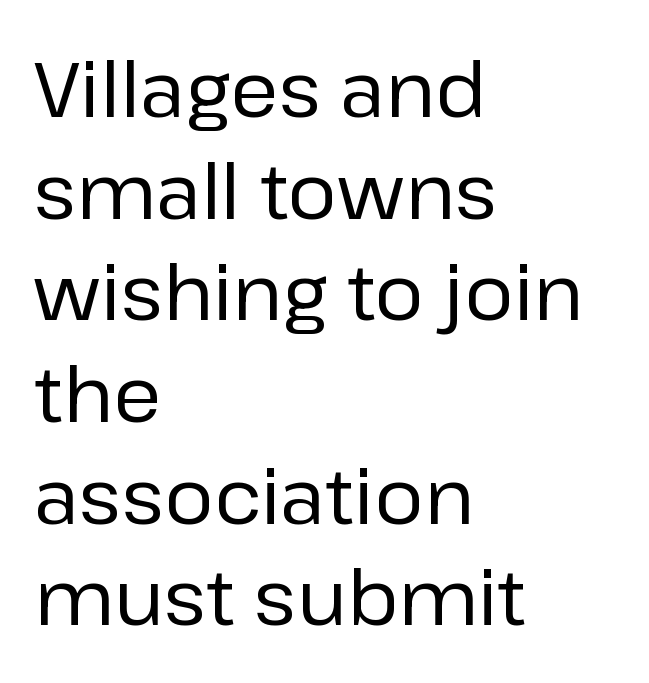
{"serif": "no", "italic": "no", "bold": "no", "weight": "regular", "width": "normal", "stroke_contrast": "low", "x_height": "medium", "monospaced": "no", "underline": "no", "align": "left", "line_spacing": "normal", "line_spacing_ratio": 1.32, "letter_spacing": "normal", "letter_spacing_em": 0.0, "glyph_px": 77}
